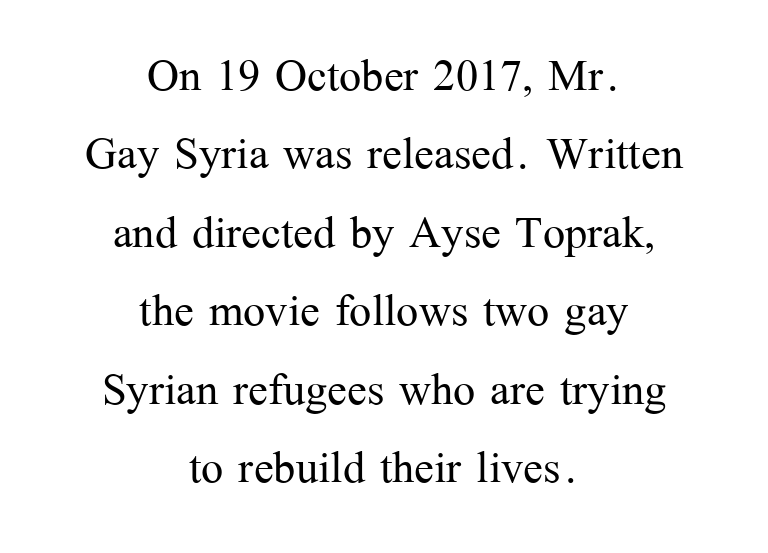
The letterforms sit at book weight or below. The block of text has a typical density, with ordinary space between rows. Notice how the stems are strictly vertical — no italics here. Look at the bottom of the vertical strokes: they flare into serifs here. The paragraph shown floats in the horizontal middle.
